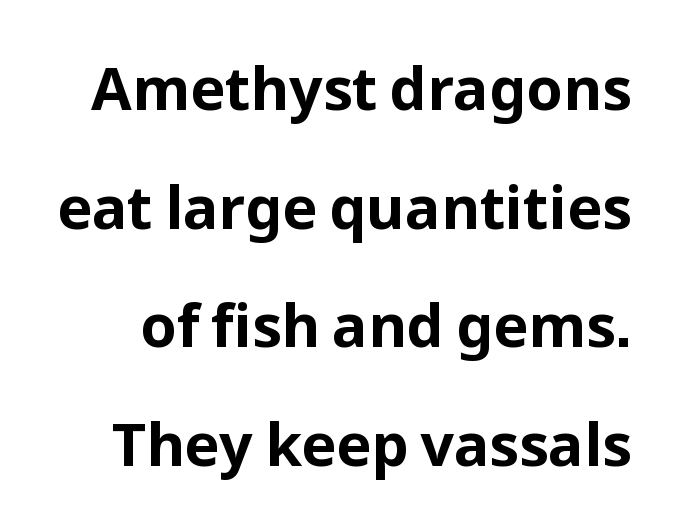
Proportional: the letters do not fall into vertical columns. Examine the stroke ends and you'll find no serifs. The line texture is even and compact thanks to regular tracking. Every stem runs plumb, perpendicular to the baseline.
